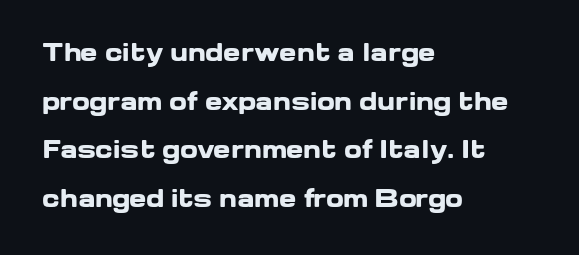
Where is the straight margin? On the left. What stands out about the letter spacing? Nothing — it is the standard amount. Weight check: bold — yes, fully. The specimen omits any rule beneath the text block's lines. Horizontal bands of white between lines are thick stripes.
